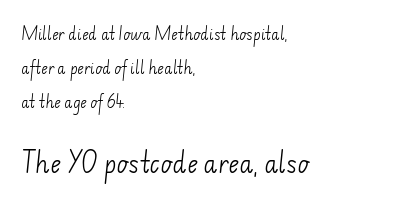
{"bold": "no", "underline": "no", "align": "left", "line_spacing": "loose", "line_spacing_ratio": 2.44, "letter_spacing": "normal", "letter_spacing_em": 0.0, "larger_block": "second", "size_ratio": 1.64, "glyph_px": 23}
